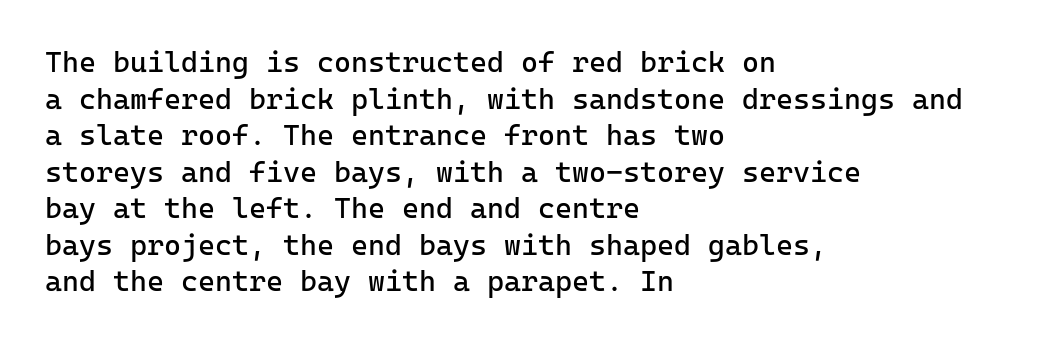
The image shows 29 px regular-weight sans-serif type, upright, monospaced; set left-aligned, normal line spacing (1.26x), normal letter spacing, not underlined; low stroke contrast and a medium x-height.
